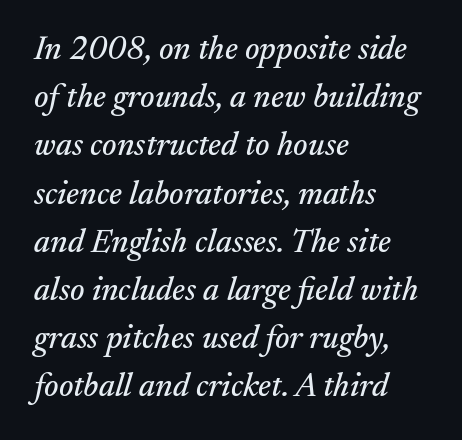
The image shows 33 px serif type, italic (leaning right); set left-aligned, normal line spacing (1.46x), normal letter spacing, not underlined; medium stroke contrast and a small x-height.
